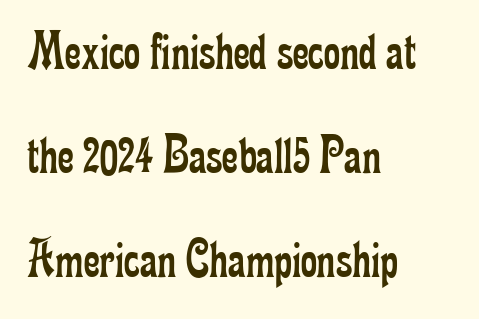
Nope, not italic — everything's standing straight. Beneath every word, the page is bare. A typesetter would call this proportional, since set widths differ per character. Are there feet on the stems? There are — it's a serif. If you drew a ruler down the left edge, every line would touch it.
